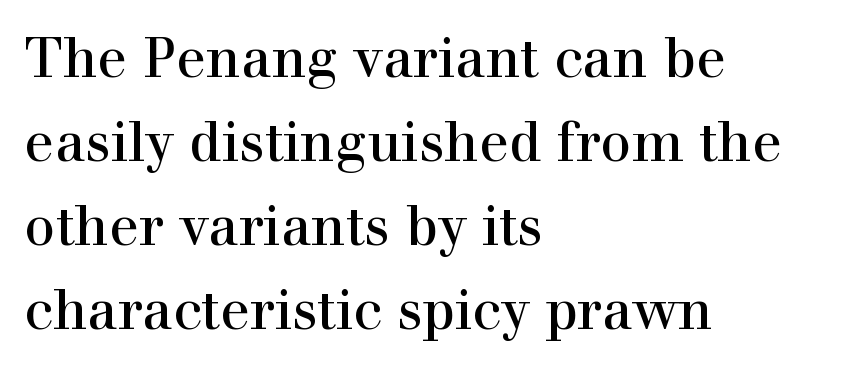
Q: Is the text italic (slanted)? A: No, it is upright.
Q: Is the typeface a serif or a sans-serif typeface? A: Serif.
Q: Is the text underlined? A: No.
Q: How is the paragraph aligned? A: Left-aligned.
Q: Is the spacing between letters normal or unusually wide? A: Normal.
Q: Is the spacing between lines tight, normal or loose? A: Normal.
Q: Width (condensed, normal, or wide)? A: Normal.
Q: x-height? A: Medium.
Q: Monospaced? A: No.
